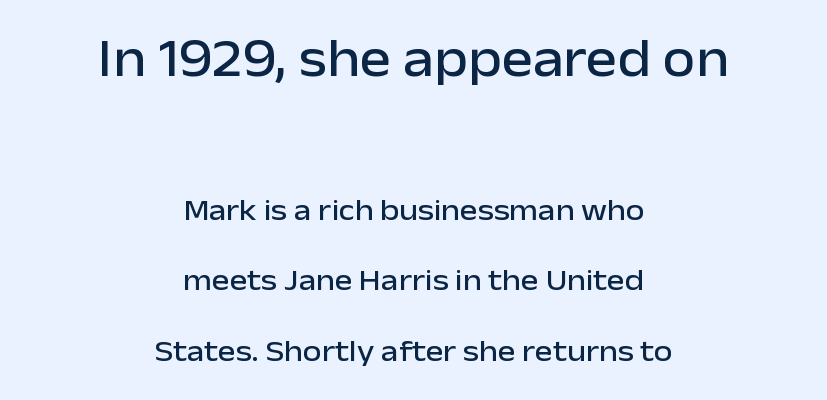
The image shows 53 px sans-serif type, upright; set centered, loose line spacing (2.35x), normal letter spacing, not underlined; the first (top) block is 1.77x larger; low stroke contrast and a medium x-height.
